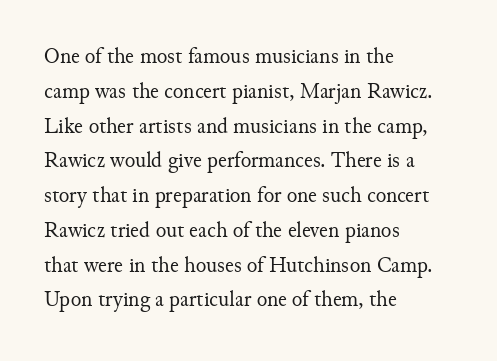
Q: Is the text bold? A: No.
Q: Is the text italic (slanted)? A: No, it is upright.
Q: Is the text underlined? A: No.
Q: How is the paragraph aligned? A: Left-aligned.
Q: Is the spacing between letters normal or unusually wide? A: Normal.
Q: Is the spacing between lines tight, normal or loose? A: Normal.
